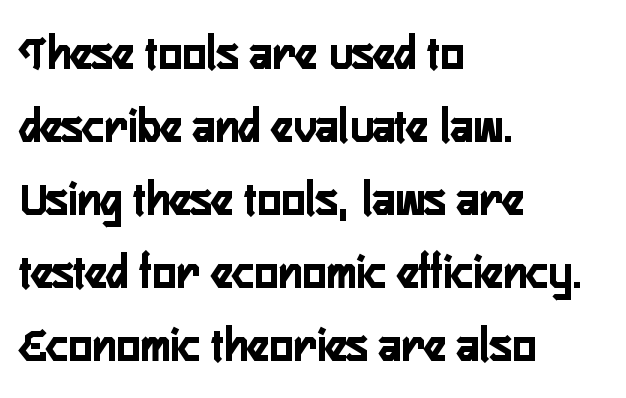
The face used here is proportionally spaced, like ordinary book or web type. Quick note: interline space is typical. The area under the type is left untouched. Teacher's note: observe the even left margin — that is flush-left alignment. Between one letter and the next there's only the usual sliver of space.
